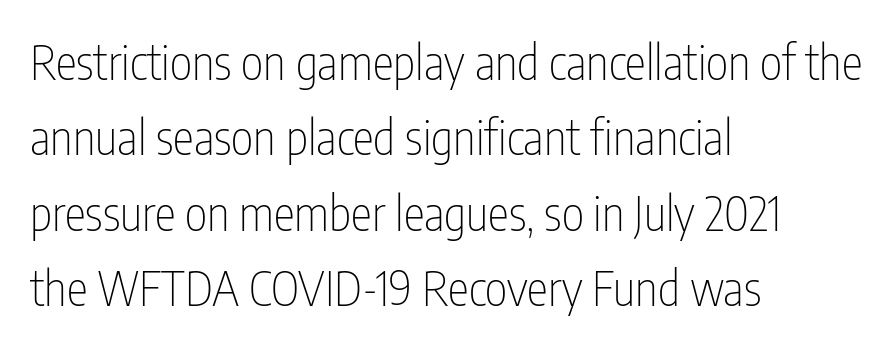
The image shows 48 px thin, condensed sans-serif type, upright; set left-aligned, normal line spacing (1.57x), normal letter spacing, not underlined; low stroke contrast and a medium x-height.
